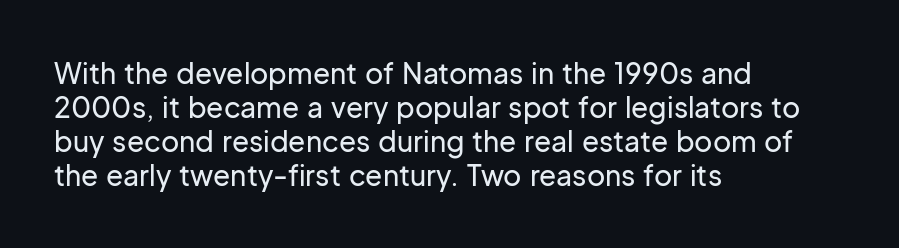
Q: Is the text italic (slanted)? A: No, it is upright.
Q: Is the typeface a serif or a sans-serif typeface? A: Sans-serif.
Q: Is the text underlined? A: No.
Q: How is the paragraph aligned? A: Left-aligned.
Q: Is the spacing between letters normal or unusually wide? A: Normal.
Q: Width (condensed, normal, or wide)? A: Normal.
Q: Stroke contrast? A: Low.
Q: x-height? A: Medium.
Q: Monospaced? A: No.
